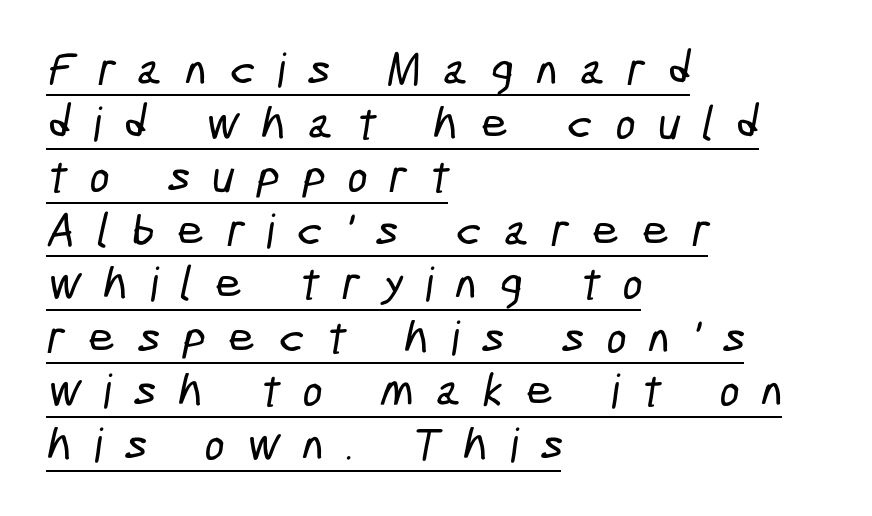
Q: Is the typeface a serif or a sans-serif typeface? A: Sans-serif.
Q: Is the text underlined? A: Yes.
Q: How is the paragraph aligned? A: Left-aligned.
Q: Is the spacing between letters normal or unusually wide? A: Unusually wide.
Q: Is the spacing between lines tight, normal or loose? A: Tight.
Q: Width (condensed, normal, or wide)? A: Condensed.
Q: Stroke contrast? A: Low.
Q: x-height? A: Medium.
Q: Monospaced? A: No.
